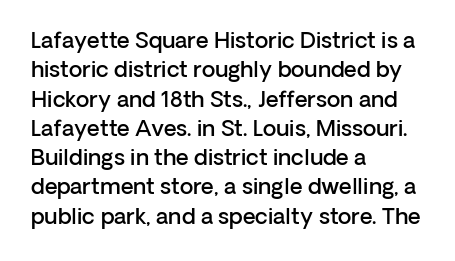
{"italic": "no", "bold": "semi", "underline": "no", "align": "left", "line_spacing": "normal", "line_spacing_ratio": 1.33, "letter_spacing": "normal", "letter_spacing_em": 0.0, "glyph_px": 22}
